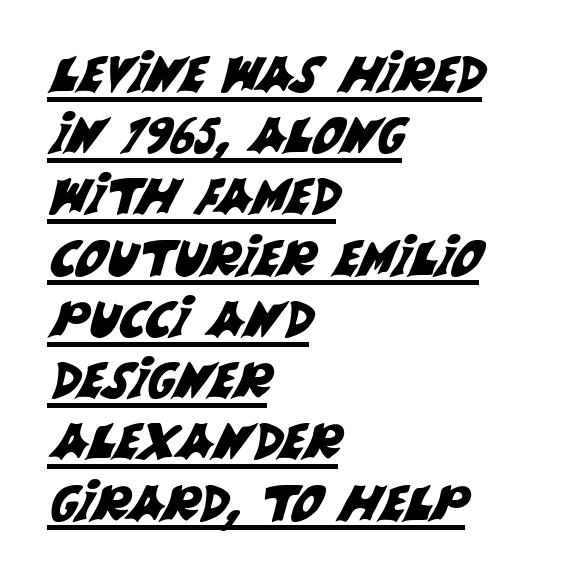
Honestly, the letter spacing is just normal — you wouldn't notice it. Varying glyph widths throughout — classic text-font behaviour. This sample keeps an unexceptional amount of space between lines. All the whitespace from short lines collects on the right.
